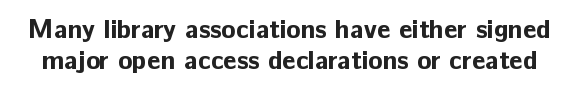
Is there any slant? The stems are plumb. The face used here has the dense, thick strokes of a bold. Descenders are the only things crossing below the line. Each word holds together tightly as a unit, with standard inter-letter gaps.
